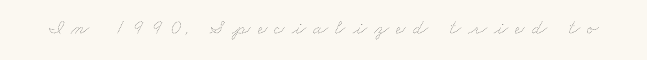
Someone cranked the tracking dial way up on this one. On a weight scale, this lands at 450 or below. Quick note: underline off.
